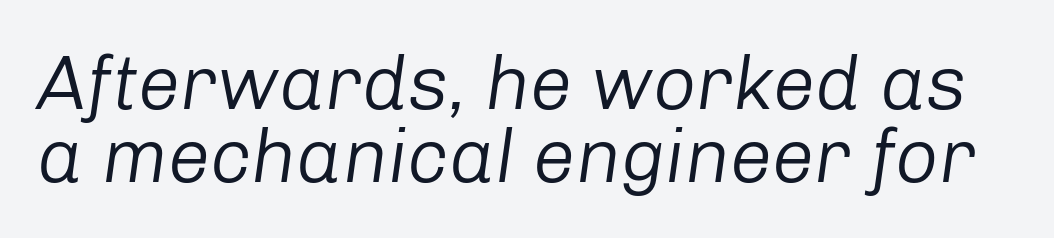
The image shows 76 px regular-weight type, italic (leaning right); set tight line spacing (0.96x), normal letter spacing, not underlined; low stroke contrast and a medium x-height.
